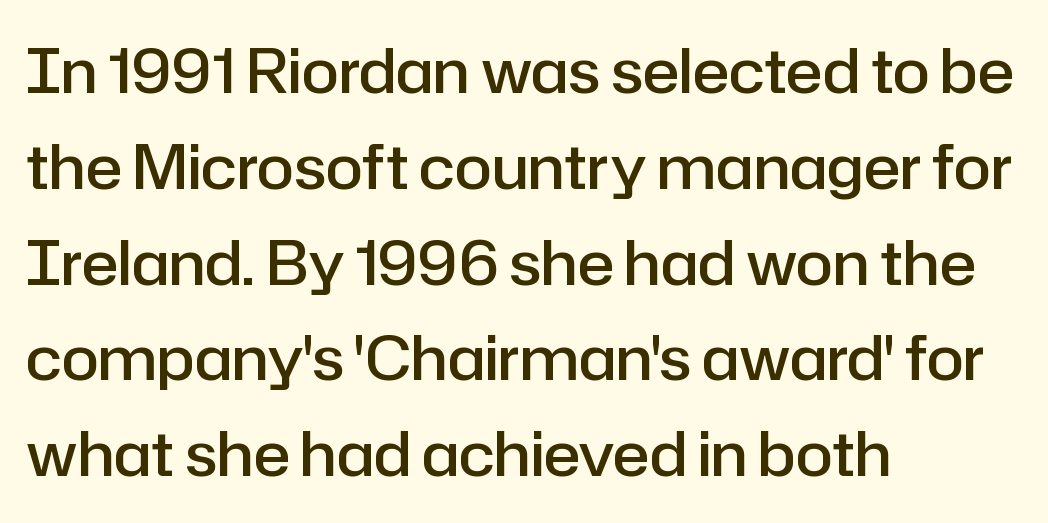
The image shows 61 px semibold sans-serif type, upright; set left-aligned, normal line spacing (1.57x), normal letter spacing, not underlined; low stroke contrast and a medium x-height.
